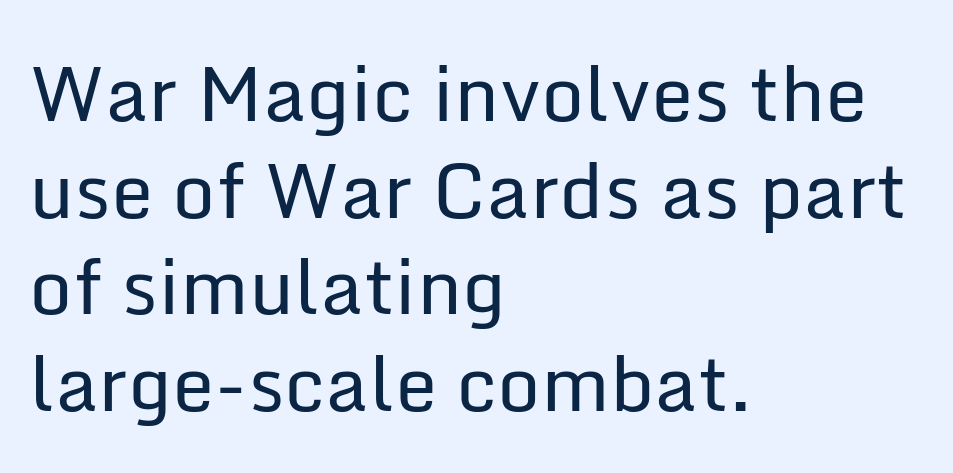
The image shows 76 px regular-weight sans-serif type, upright; set left-aligned, normal line spacing (1.27x), normal letter spacing, not underlined; low stroke contrast and a medium x-height.
